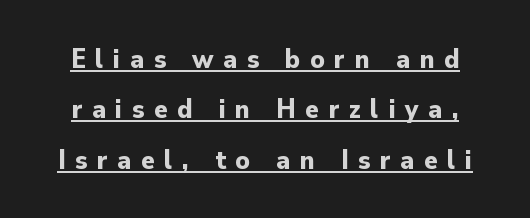
{"serif": "no", "italic": "no", "bold": "yes", "weight": "bold", "width": "normal", "stroke_contrast": "low", "x_height": "small", "monospaced": "no", "underline": "yes", "line_spacing_ratio": 1.8, "letter_spacing": "wide", "letter_spacing_em": 0.34, "glyph_px": 28}
